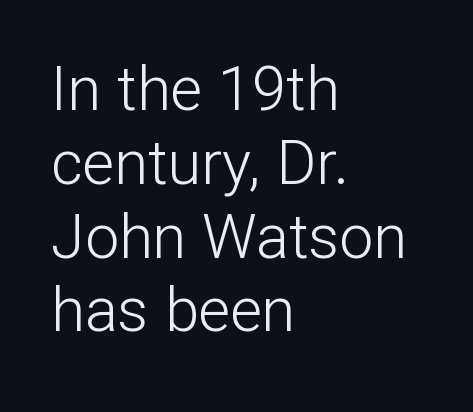
The image shows 61 px light sans-serif type, upright; set left-aligned, line spacing 1.21x, normal letter spacing, not underlined; low stroke contrast and a medium x-height.
